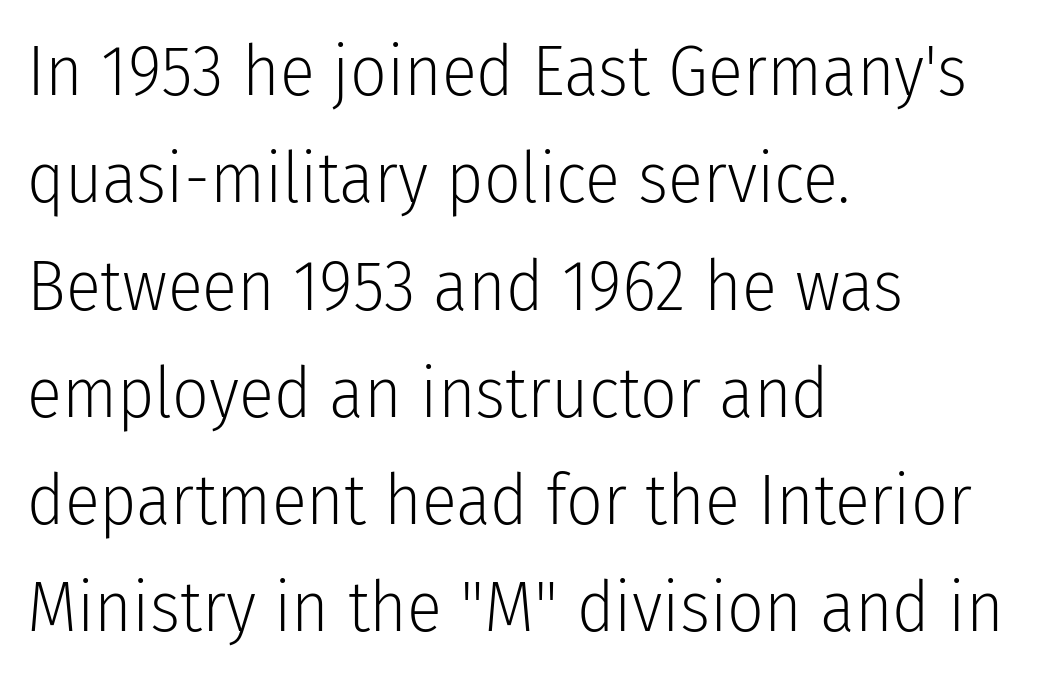
Q: Is the text bold? A: No.
Q: Is the text italic (slanted)? A: No, it is upright.
Q: Is the typeface a serif or a sans-serif typeface? A: Sans-serif.
Q: Is the text underlined? A: No.
Q: How is the paragraph aligned? A: Left-aligned.
Q: Is the spacing between letters normal or unusually wide? A: Normal.
Q: Is the spacing between lines tight, normal or loose? A: Normal.
Q: Width (condensed, normal, or wide)? A: Condensed.
Q: Stroke contrast? A: Low.
Q: x-height? A: Medium.
Q: Monospaced? A: No.
